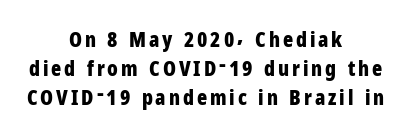
The image shows 21 px bold type, upright; set centered, normal line spacing (1.37x), not underlined.
